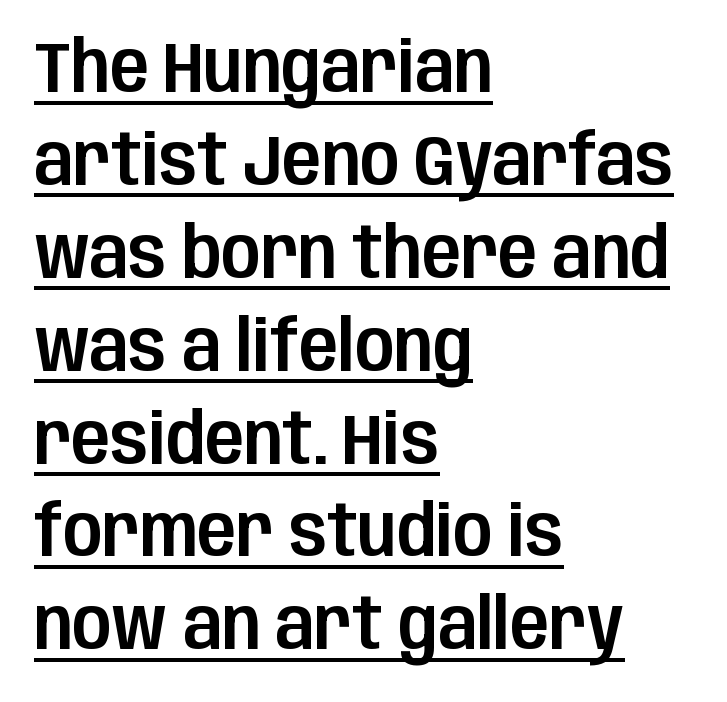
{"serif": "no", "italic": "no", "width": "condensed", "stroke_contrast": "low", "x_height": "large", "monospaced": "no", "underline": "yes", "align": "left", "line_spacing": "normal", "line_spacing_ratio": 1.29, "letter_spacing": "normal", "letter_spacing_em": 0.0, "glyph_px": 72}
